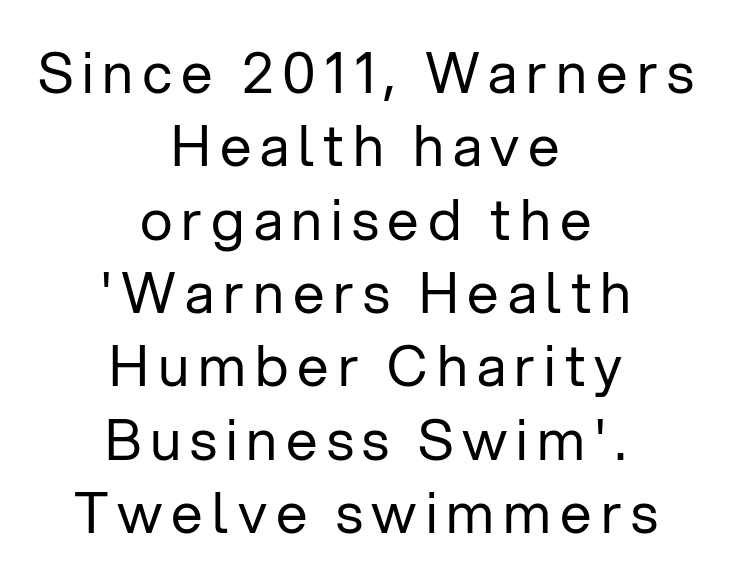
{"serif": "no", "italic": "no", "bold": "no", "weight": "regular", "width": "normal", "stroke_contrast": "low", "x_height": "medium", "monospaced": "no", "underline": "no", "align": "center", "line_spacing": "normal", "line_spacing_ratio": 1.31, "glyph_px": 56}
